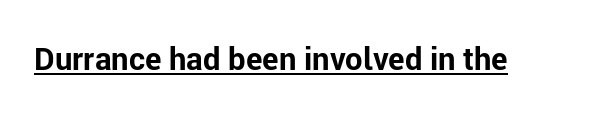
Q: Is the text bold? A: Yes.
Q: Is the text italic (slanted)? A: No, it is upright.
Q: Is the typeface a serif or a sans-serif typeface? A: Sans-serif.
Q: Is the text underlined? A: Yes.
Q: Is the spacing between letters normal or unusually wide? A: Normal.
Q: Width (condensed, normal, or wide)? A: Normal.
Q: Stroke contrast? A: Low.
Q: x-height? A: Medium.
Q: Monospaced? A: No.
